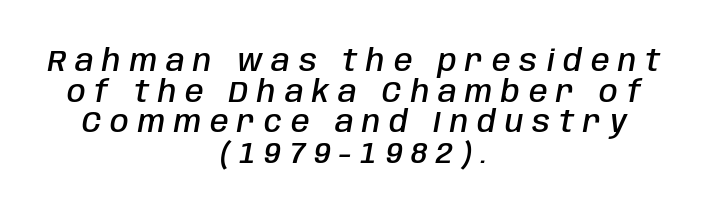
{"italic": "yes", "lean": "right", "slant_degrees": 10, "bold": "semi", "weight": "semibold", "width": "condensed", "stroke_contrast": "low", "x_height": "large", "monospaced": "no", "underline": "no", "align": "center", "line_spacing": "tight", "line_spacing_ratio": 1.02, "letter_spacing": "wide", "letter_spacing_em": 0.3, "glyph_px": 30}
